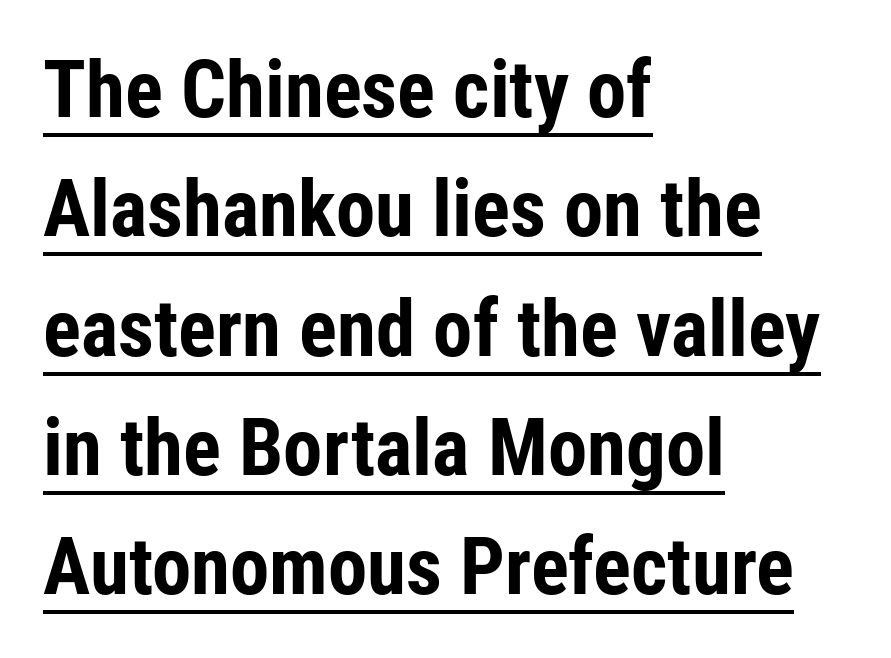
Q: Is the text bold? A: Yes.
Q: Is the text italic (slanted)? A: No, it is upright.
Q: Is the typeface a serif or a sans-serif typeface? A: Sans-serif.
Q: Is the text underlined? A: Yes.
Q: How is the paragraph aligned? A: Left-aligned.
Q: Is the spacing between letters normal or unusually wide? A: Normal.
Q: Is the spacing between lines tight, normal or loose? A: Normal.
Q: Width (condensed, normal, or wide)? A: Condensed.
Q: Stroke contrast? A: Low.
Q: x-height? A: Medium.
Q: Monospaced? A: No.
